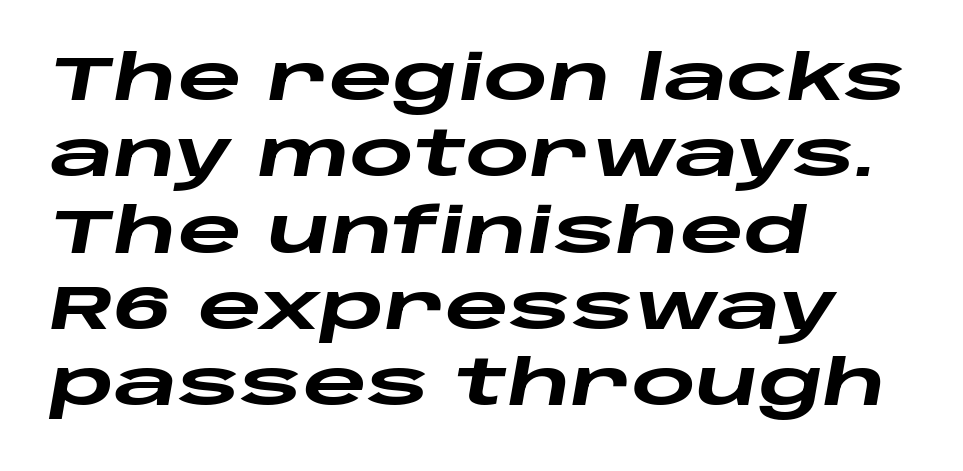
Would a proofreader flag this as italicized? Yes. The face used here is proportionally spaced, like ordinary book or web type. A full-strength bold gives these letters their thick strokes. A classic flush-left, rag-right setting is used for this passage.
